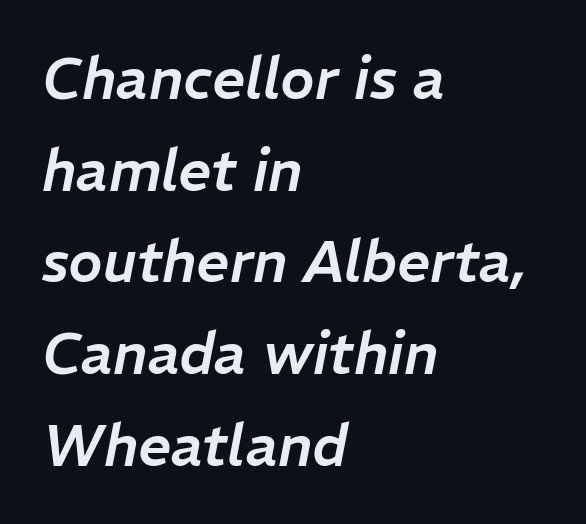
{"italic": "yes", "lean": "right", "slant_degrees": 11, "width": "normal", "stroke_contrast": "low", "x_height": "medium", "monospaced": "no", "underline": "no", "align": "left", "line_spacing": "normal", "line_spacing_ratio": 1.58, "letter_spacing": "normal", "letter_spacing_em": 0.0, "glyph_px": 58}
